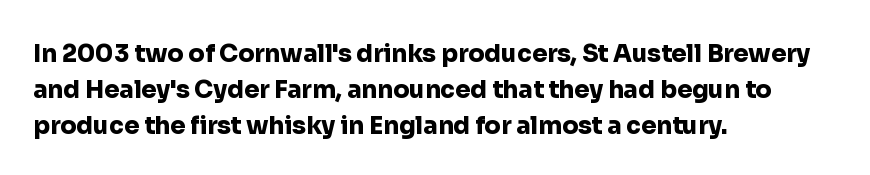
Q: Is the text bold? A: Yes.
Q: Is the text italic (slanted)? A: No, it is upright.
Q: Is the text underlined? A: No.
Q: How is the paragraph aligned? A: Left-aligned.
Q: Is the spacing between letters normal or unusually wide? A: Normal.
Q: Is the spacing between lines tight, normal or loose? A: Normal.
